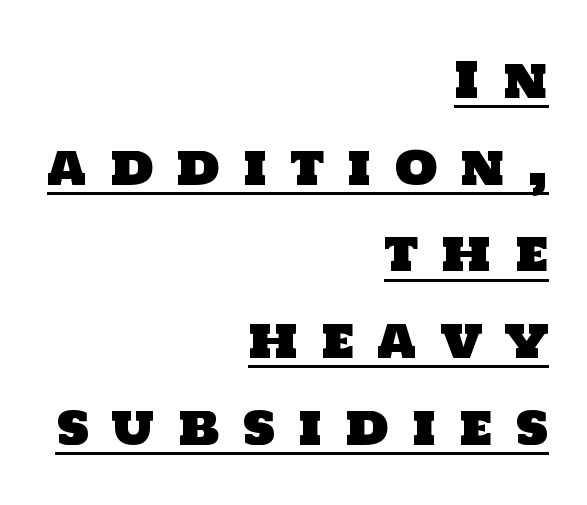
Q: Is the typeface a serif or a sans-serif typeface? A: Sans-serif.
Q: Is the text underlined? A: Yes.
Q: How is the paragraph aligned? A: Right-aligned.
Q: Is the spacing between letters normal or unusually wide? A: Unusually wide.
Q: Width (condensed, normal, or wide)? A: Normal.
Q: Stroke contrast? A: Low.
Q: x-height? A: Large.
Q: Monospaced? A: No.
